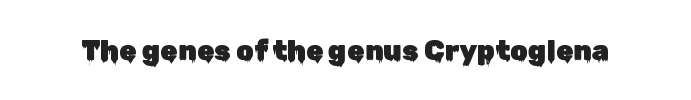
{"serif": "no", "italic": "no", "width": "normal", "stroke_contrast": "low", "x_height": "medium", "monospaced": "no", "underline": "no", "letter_spacing": "normal", "letter_spacing_em": 0.0, "glyph_px": 28}
